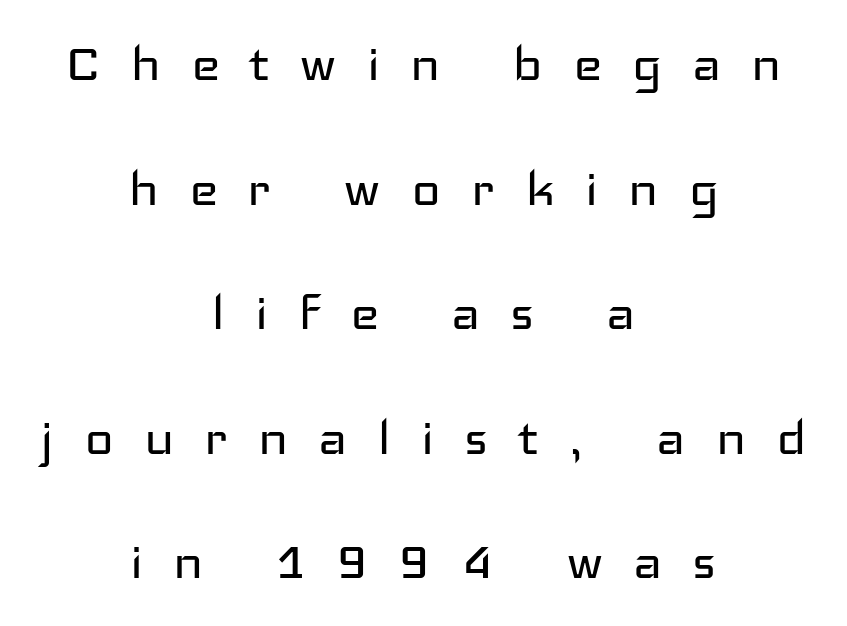
Is there much room between lines? Yes — plenty of vertical air separates them. The characters are drawn with everyday or finer stroke widths. Alignment: centered. What stands out about the letter spacing? Its width — letters are far apart. Regarding serifs, this sample does without them.
